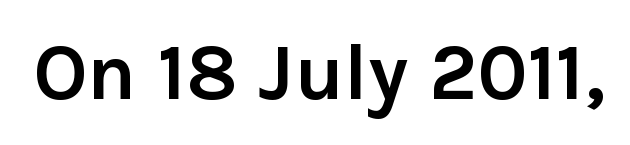
The image shows 80 px semibold sans-serif type, upright; set normal letter spacing, not underlined; low stroke contrast and a medium x-height.
